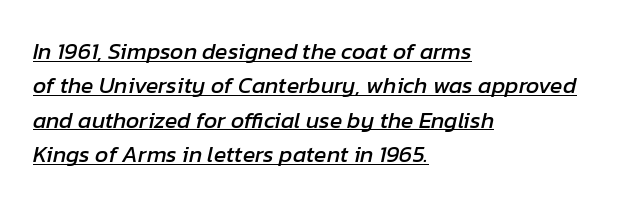
Q: Is the text italic (slanted)? A: Yes, it leans right by about 12 degrees.
Q: Is the text underlined? A: Yes.
Q: How is the paragraph aligned? A: Left-aligned.
Q: Is the spacing between letters normal or unusually wide? A: Normal.
Q: Is the spacing between lines tight, normal or loose? A: Normal.
